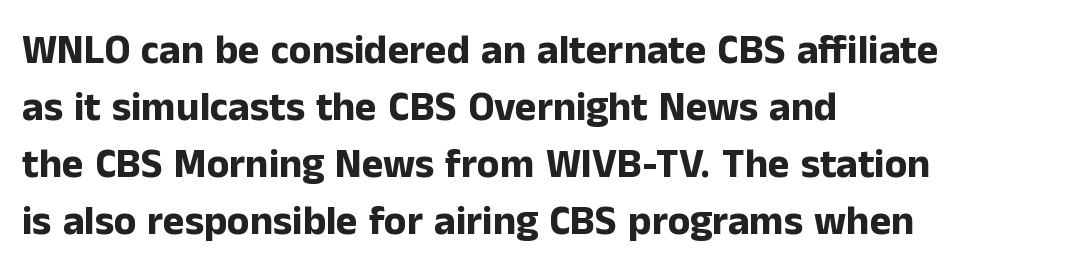
This rendering features lettering with no underline. The characters display no serif detailing; their extremities are plain. Each letter keeps its own natural width here, so spacing adapts to shape. These lines are set flush left with a ragged right edge. Reading down the column, the eye jumps a familiar distance to each next line.
